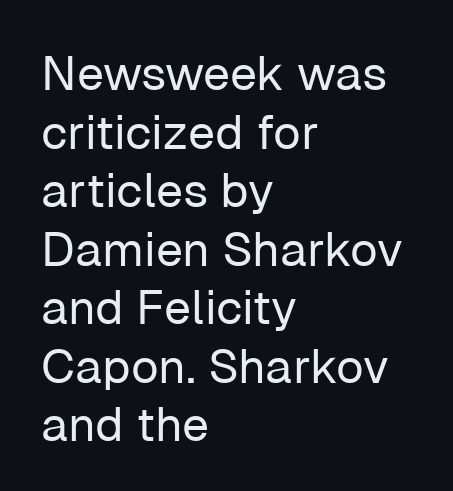
Honestly, there is no underline to notice here at all. A typesetter would call this proportional, since set widths differ per character. Each word holds together tightly as a unit, with standard inter-letter gaps. On a weight scale, this lands at 450 or below. The rag falls on the right side of this text block. Letterform terminals end flat and unadorned throughout the passage.
